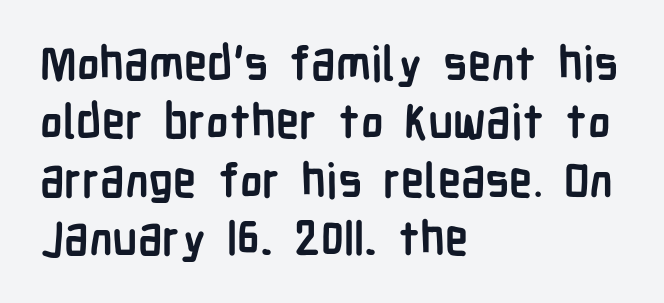
Q: Is the text bold? A: Yes.
Q: Is the text italic (slanted)? A: No, it is upright.
Q: Is the typeface a serif or a sans-serif typeface? A: Sans-serif.
Q: Is the text underlined? A: No.
Q: How is the paragraph aligned? A: Left-aligned.
Q: Is the spacing between letters normal or unusually wide? A: Normal.
Q: Width (condensed, normal, or wide)? A: Condensed.
Q: Stroke contrast? A: Low.
Q: x-height? A: Medium.
Q: Monospaced? A: No.
